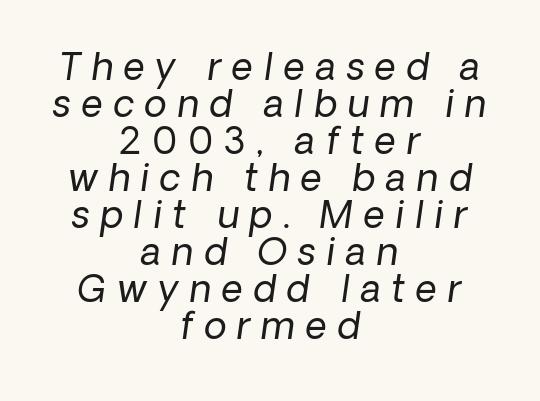
{"serif": "no", "bold": "no", "weight": "regular", "width": "normal", "stroke_contrast": "low", "x_height": "medium", "monospaced": "no", "underline": "no", "align": "center", "line_spacing": "tight", "line_spacing_ratio": 1.0, "letter_spacing": "wide", "letter_spacing_em": 0.29, "glyph_px": 37}
